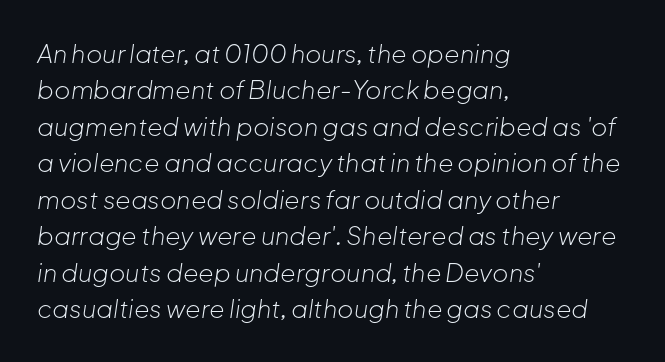
Summary of weight: not heavy and not bold. What stands out about the letter spacing? Nothing — it is the standard amount. The specimen reads as italic at a glance. Horizontal bands of white between lines are of average thickness.
